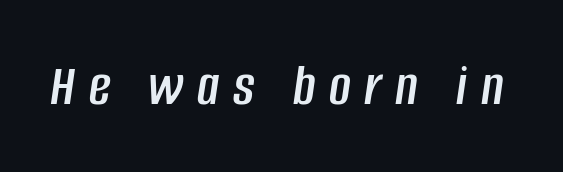
Style check: oblique. Rule under the text: the space is simply empty. In terms of letterspacing, this is a distinctly airy, spread setting. Each letter keeps its own natural width here, so spacing adapts to shape.
